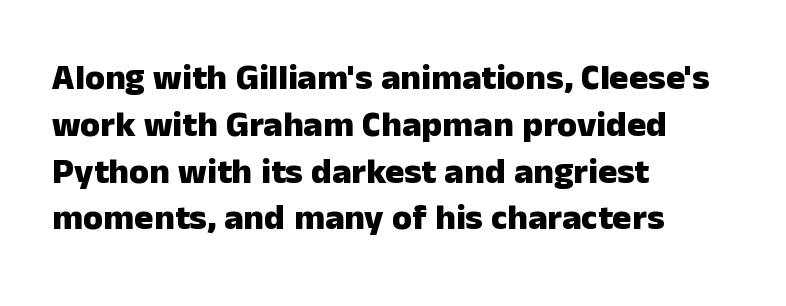
{"serif": "no", "italic": "no", "bold": "yes", "weight": "heavy", "width": "normal", "stroke_contrast": "low", "x_height": "medium", "monospaced": "no", "underline": "no", "align": "left", "line_spacing": "normal", "line_spacing_ratio": 1.3, "letter_spacing": "normal", "letter_spacing_em": 0.0, "glyph_px": 36}
